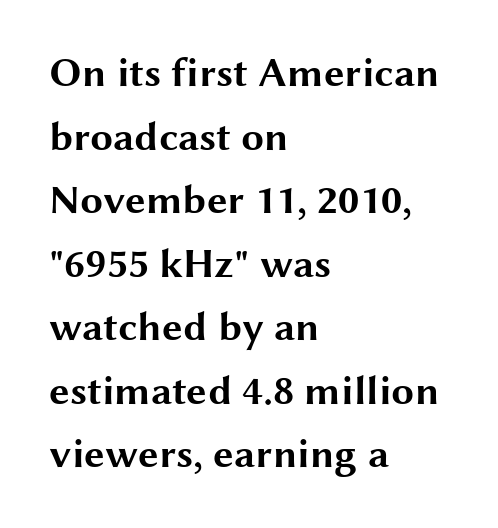
Q: Is the text bold? A: Yes.
Q: Is the text italic (slanted)? A: No, it is upright.
Q: Is the typeface a serif or a sans-serif typeface? A: Sans-serif.
Q: Is the text underlined? A: No.
Q: How is the paragraph aligned? A: Left-aligned.
Q: Is the spacing between letters normal or unusually wide? A: Normal.
Q: Is the spacing between lines tight, normal or loose? A: Normal.
Q: Width (condensed, normal, or wide)? A: Wide.
Q: Stroke contrast? A: Medium.
Q: x-height? A: Medium.
Q: Monospaced? A: No.
